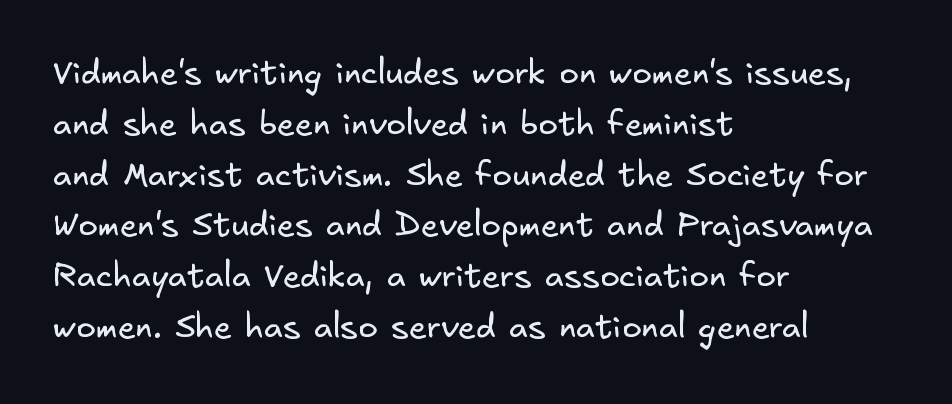
The image shows 33 px regular-weight sans-serif type; set left-aligned, normal line spacing (1.54x), normal letter spacing, not underlined; low stroke contrast and a small x-height.
